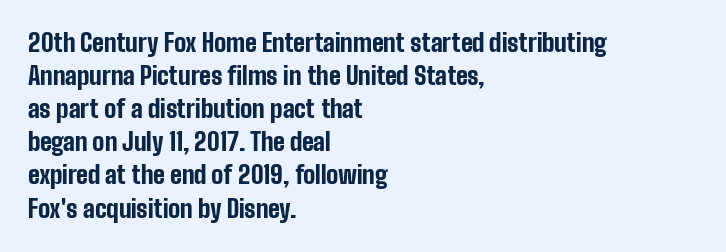
Q: Is the text bold? A: Yes.
Q: Is the text italic (slanted)? A: No, it is upright.
Q: Is the text underlined? A: No.
Q: How is the paragraph aligned? A: Left-aligned.
Q: Is the spacing between letters normal or unusually wide? A: Normal.
Q: Is the spacing between lines tight, normal or loose? A: Normal.
